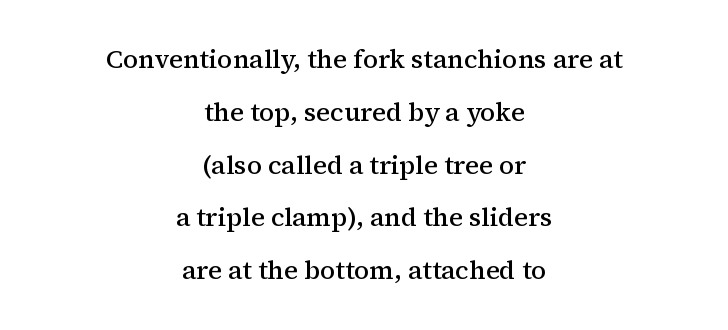
The image shows 26 px text type, upright; set centered, loose line spacing (2.03x), normal letter spacing, not underlined.
